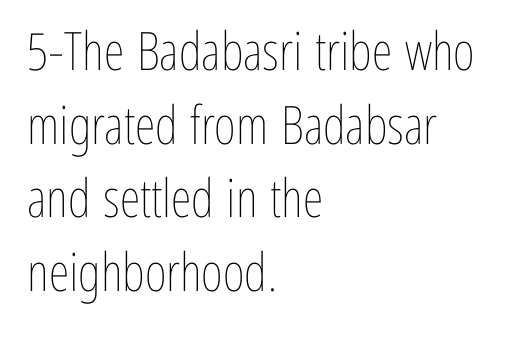
The baseline area is clear. Designer's note — italics off, roman on. A typesetter would call this proportional, since set widths differ per character. The designer left line spacing at the default. Is the letter spacing exaggerated? No — it looks like the ordinary default. The passage is arranged the way most books set body copy — flush left.
